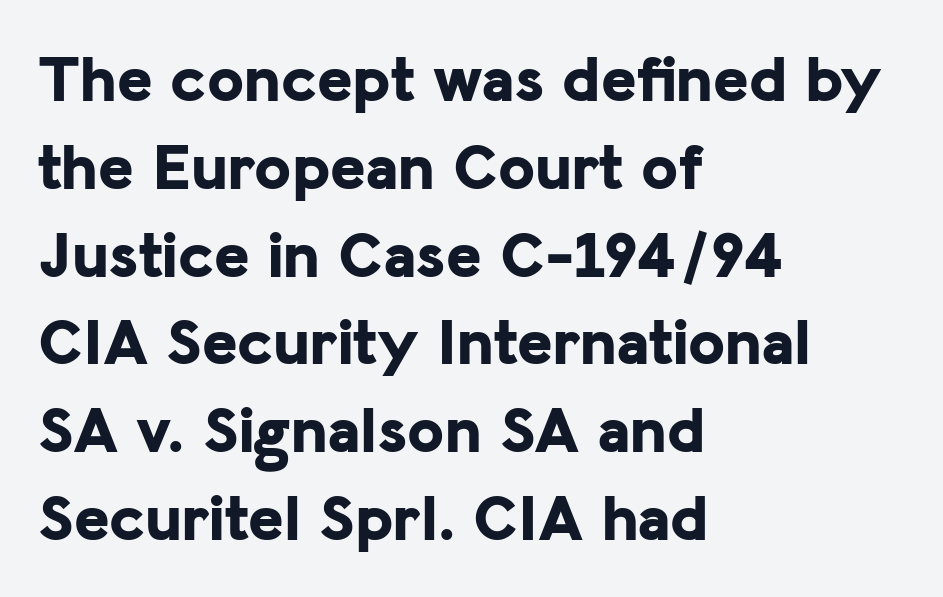
Q: Is the text bold? A: Yes.
Q: Is the text italic (slanted)? A: No, it is upright.
Q: Is the typeface a serif or a sans-serif typeface? A: Sans-serif.
Q: Is the text underlined? A: No.
Q: How is the paragraph aligned? A: Left-aligned.
Q: Is the spacing between letters normal or unusually wide? A: Normal.
Q: Is the spacing between lines tight, normal or loose? A: Normal.
Q: Width (condensed, normal, or wide)? A: Normal.
Q: Stroke contrast? A: Low.
Q: x-height? A: Medium.
Q: Monospaced? A: No.
